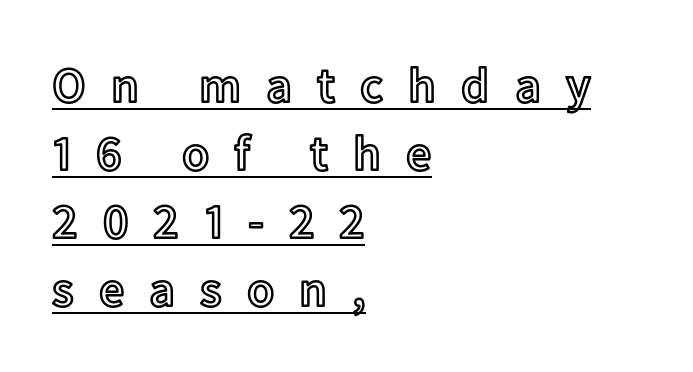
A rule runs beneath these lines of type. The lettering holds an erect, upright posture throughout. Quick note: interline space is typical. The line texture is sparse and dotted thanks to wide tracking. A typesetter would call this proportional, since set widths differ per character. This sample is left-justified, so line endings fall wherever the words run out.
